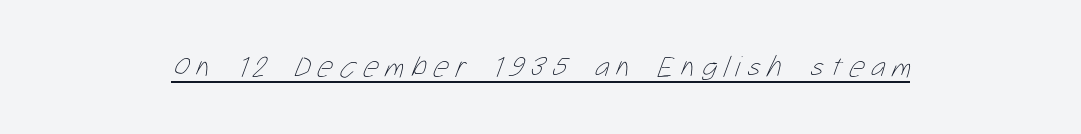
Q: Is the text bold? A: No.
Q: Is the text underlined? A: Yes.
Q: Is the spacing between letters normal or unusually wide? A: Unusually wide.
Q: Width (condensed, normal, or wide)? A: Condensed.
Q: Stroke contrast? A: Low.
Q: x-height? A: Medium.
Q: Monospaced? A: No.
